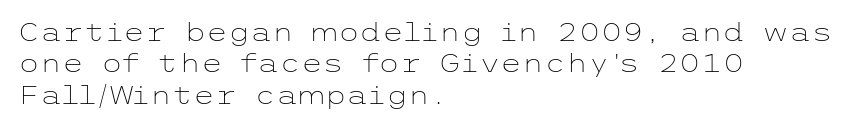
No letter is thick-stroked: the sample isn't bold. This is roman type, the default non-slanted kind. One glance says typical: line gaps are just what's usual. Plain, unruled lines of type. This sample is left-justified, so line endings fall wherever the words run out.
